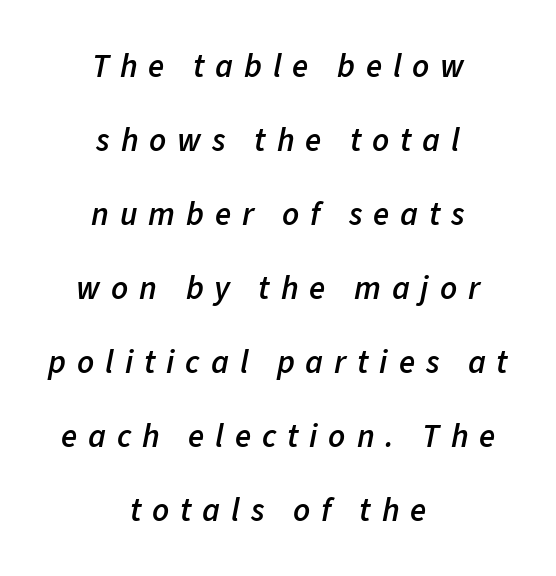
Each row of text sits above clean, open space. The characters look somewhat weighty, a semibold short of true bold. Each letter keeps its own natural width here, so spacing adapts to shape. Short note: letters widely spaced.
